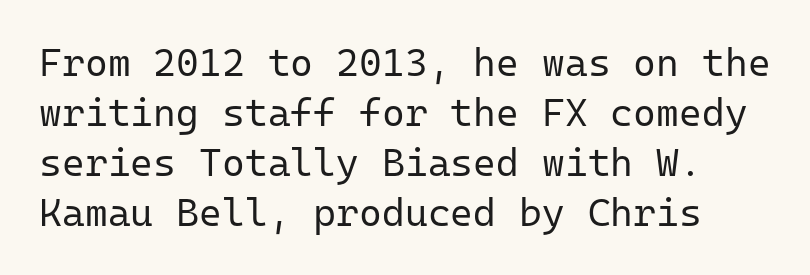
Q: Is the text bold? A: No.
Q: Is the text italic (slanted)? A: No, it is upright.
Q: Is the typeface a serif or a sans-serif typeface? A: Sans-serif.
Q: Is the text underlined? A: No.
Q: Is the spacing between letters normal or unusually wide? A: Normal.
Q: Is the spacing between lines tight, normal or loose? A: Normal.
Q: Width (condensed, normal, or wide)? A: Normal.
Q: Stroke contrast? A: Low.
Q: x-height? A: Medium.
Q: Monospaced? A: Yes.
